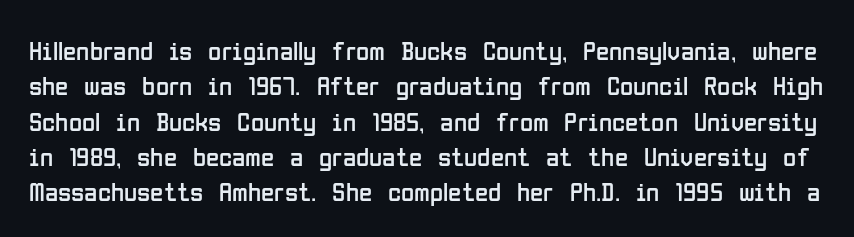
Q: Is the text bold? A: No.
Q: Is the text italic (slanted)? A: No, it is upright.
Q: Is the text underlined? A: No.
Q: Is the spacing between letters normal or unusually wide? A: Normal.
Q: Is the spacing between lines tight, normal or loose? A: Normal.
